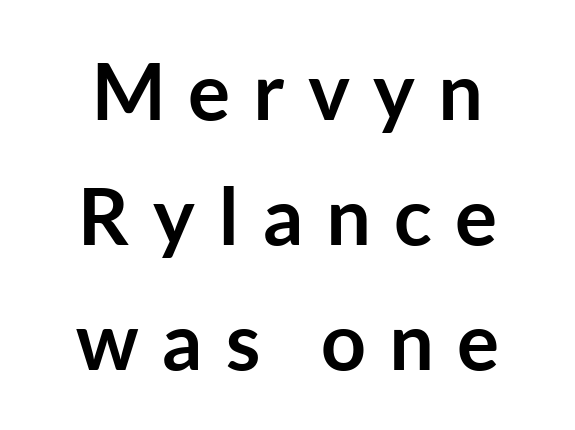
The vertical gap from one line to the next is medium. Tracking value appears strongly positive — letters spread wide. The gap between lines stays unmarked. The rendering uses a bold face; every stroke is thick and dark.
